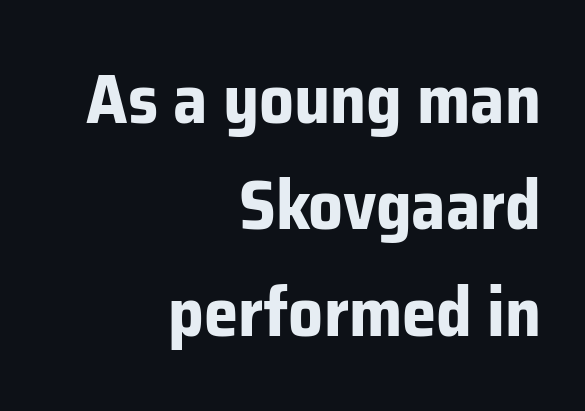
The image shows 69 px bold sans-serif type, upright; set right-aligned, normal line spacing (1.54x), normal letter spacing, not underlined; low stroke contrast and a medium x-height.
